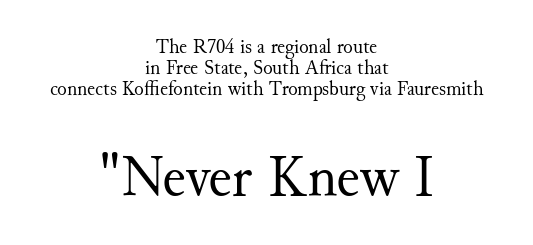
The image shows 59 px regular-weight serif type, upright; set centered, tight line spacing (1.05x), normal letter spacing, not underlined; the second (bottom) block is 2.95x larger; medium stroke contrast and a small x-height.
